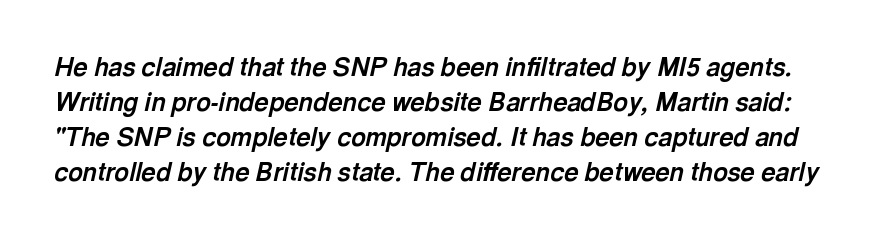
{"italic": "yes", "lean": "right", "slant_degrees": 13, "bold": "yes", "underline": "no", "line_spacing": "normal", "line_spacing_ratio": 1.4, "letter_spacing": "normal", "letter_spacing_em": 0.0, "glyph_px": 25}
